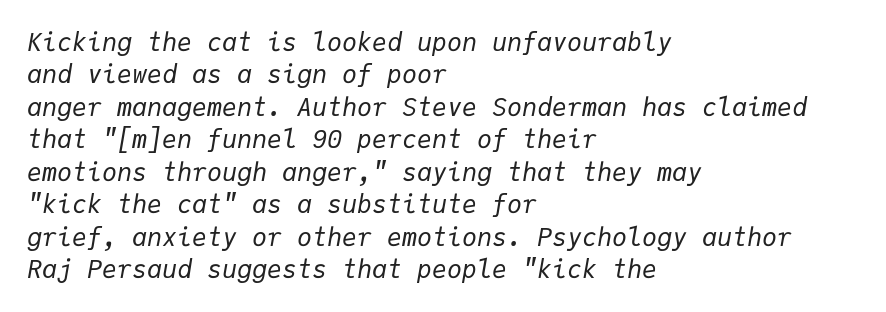
The image shows 25 px text type, italic (leaning right); set left-aligned, normal line spacing (1.3x), normal letter spacing, not underlined.
